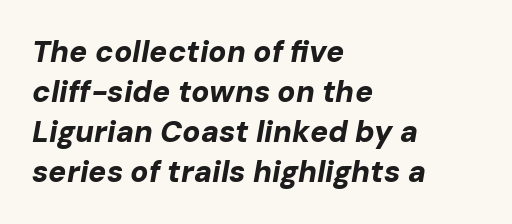
Think of a printed novel: that variable character pitch is what you see here. Nobody touched the tracking dial on this one. Plenty of ink on the page — the face is bold. Line spacing here is normal. The rendering anchors every line to the left-hand side.
